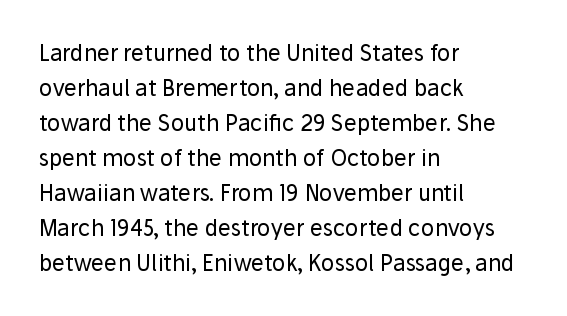
Q: Is the text bold? A: No.
Q: Is the text italic (slanted)? A: No, it is upright.
Q: Is the text underlined? A: No.
Q: How is the paragraph aligned? A: Left-aligned.
Q: Is the spacing between letters normal or unusually wide? A: Normal.
Q: Is the spacing between lines tight, normal or loose? A: Normal.
